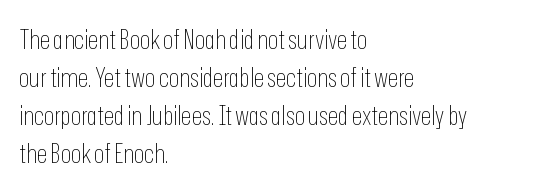
The image shows 27 px text type, upright; set left-aligned, normal line spacing (1.41x), normal letter spacing, not underlined.
